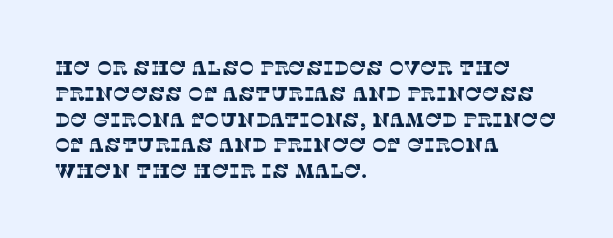
The image shows 20 px text type; set left-aligned, normal line spacing (1.29x), normal letter spacing, not underlined.
